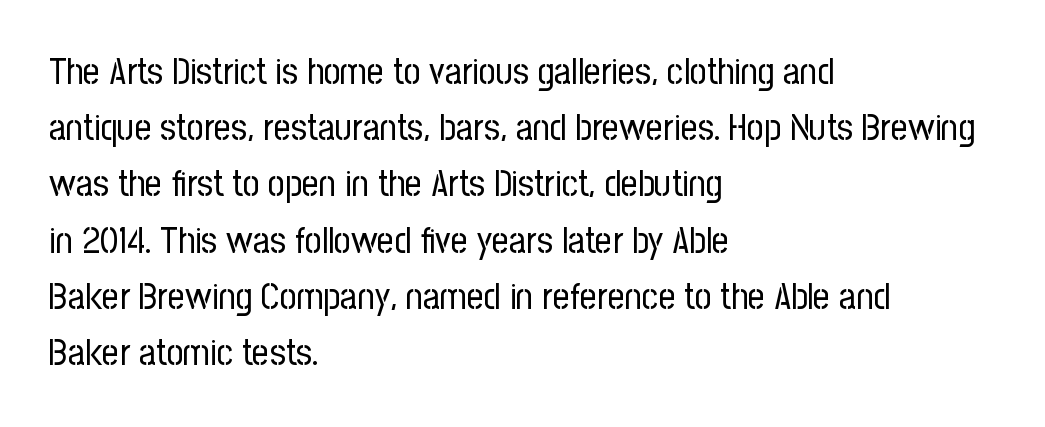
Casual observation: everything's shoved over to the left. Notice how descenders clear the ascenders below comfortably — that's standard leading. Nope, no serifs anywhere on these letters. The horizontal fit of the characters is conventional and even.
